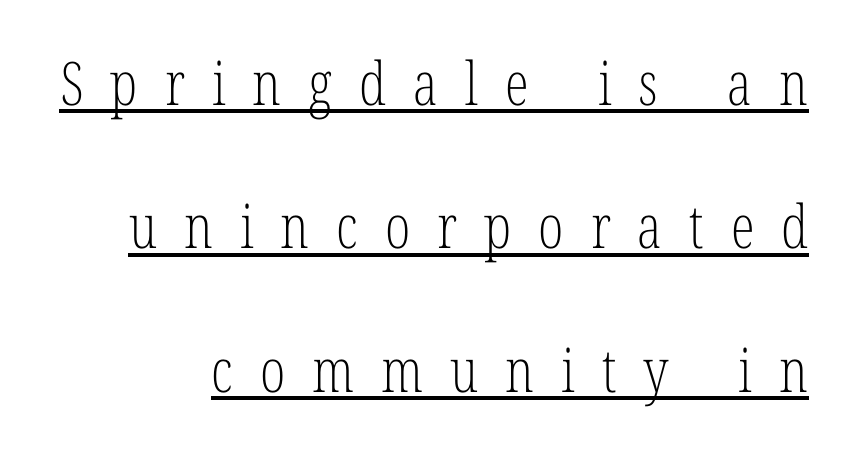
{"serif": "yes", "italic": "no", "bold": "no", "weight": "light", "width": "condensed", "stroke_contrast": "low", "x_height": "medium", "monospaced": "no", "underline": "yes", "align": "right", "line_spacing": "loose", "line_spacing_ratio": 2.39, "letter_spacing": "wide", "letter_spacing_em": 0.45, "glyph_px": 60}
